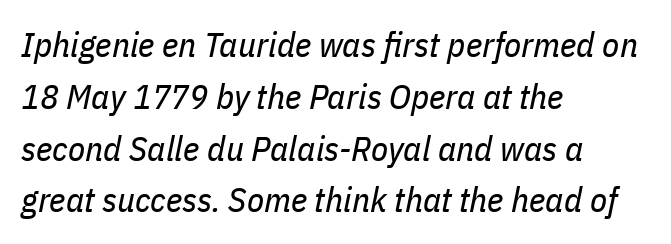
Q: Is the text bold? A: No.
Q: Is the text italic (slanted)? A: Yes, it leans right by about 11 degrees.
Q: Is the text underlined? A: No.
Q: How is the paragraph aligned? A: Left-aligned.
Q: Is the spacing between letters normal or unusually wide? A: Normal.
Q: Is the spacing between lines tight, normal or loose? A: Normal.
Q: Width (condensed, normal, or wide)? A: Condensed.
Q: Stroke contrast? A: Low.
Q: x-height? A: Medium.
Q: Monospaced? A: No.
